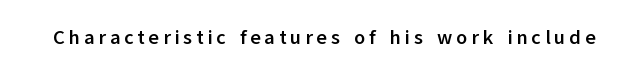
The type sits square on the baseline with zero lean. Lines of text with bare space underneath. Does the weight exceed regular? Yes, all the way to bold.
